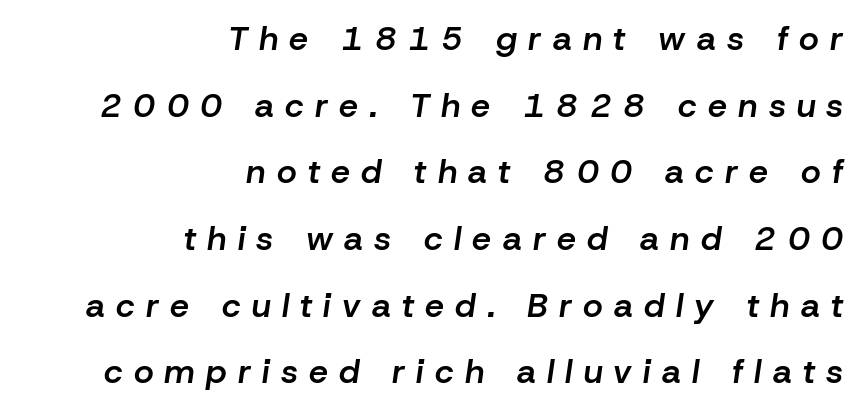
The image shows 34 px semibold type, italic (leaning right); set right-aligned, loose line spacing (1.96x), unusually wide letter spacing (+0.33 em), not underlined; low stroke contrast and a medium x-height.
